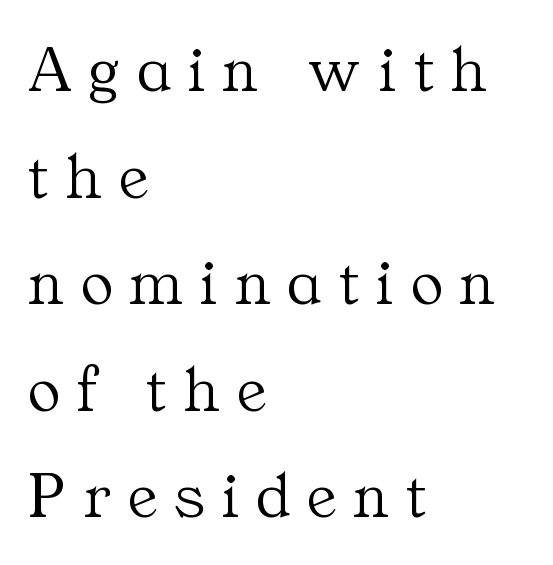
{"serif": "yes", "italic": "no", "bold": "no", "weight": "light", "width": "normal", "stroke_contrast": "medium", "x_height": "medium", "monospaced": "no", "underline": "no", "align": "left", "line_spacing": "normal", "line_spacing_ratio": 1.59, "letter_spacing": "wide", "letter_spacing_em": 0.26, "glyph_px": 67}
